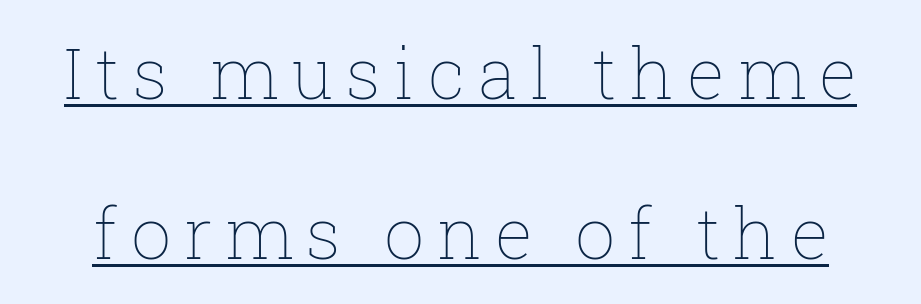
{"italic": "no", "bold": "no", "weight": "thin", "width": "normal", "stroke_contrast": "low", "x_height": "medium", "monospaced": "no", "underline": "yes", "line_spacing": "loose", "line_spacing_ratio": 2.26, "glyph_px": 71}
